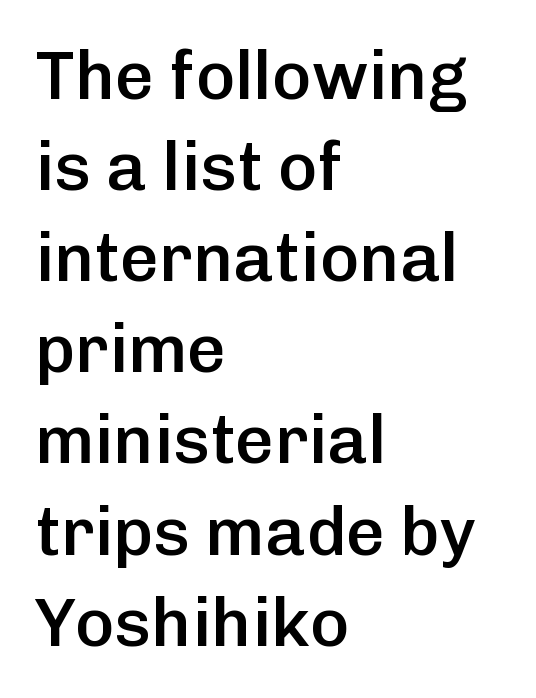
Is this a fixed-width face? No — the glyphs have proportional, varying widths. Honestly, the row spacing looks completely unremarkable. A bare baseline throughout the passage. A student would call this left alignment; a typographer would say flush left, rag right. These lines keep a tight, regular rhythm from letter to letter.
